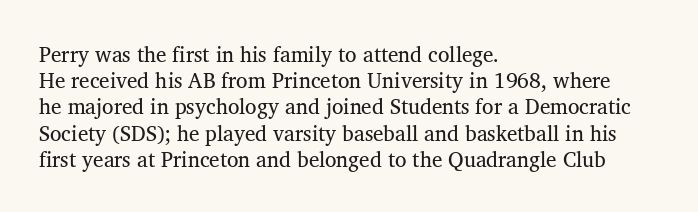
{"italic": "no", "bold": "no", "underline": "no", "align": "left", "line_spacing": "normal", "line_spacing_ratio": 1.25, "letter_spacing": "normal", "letter_spacing_em": 0.0, "glyph_px": 21}
